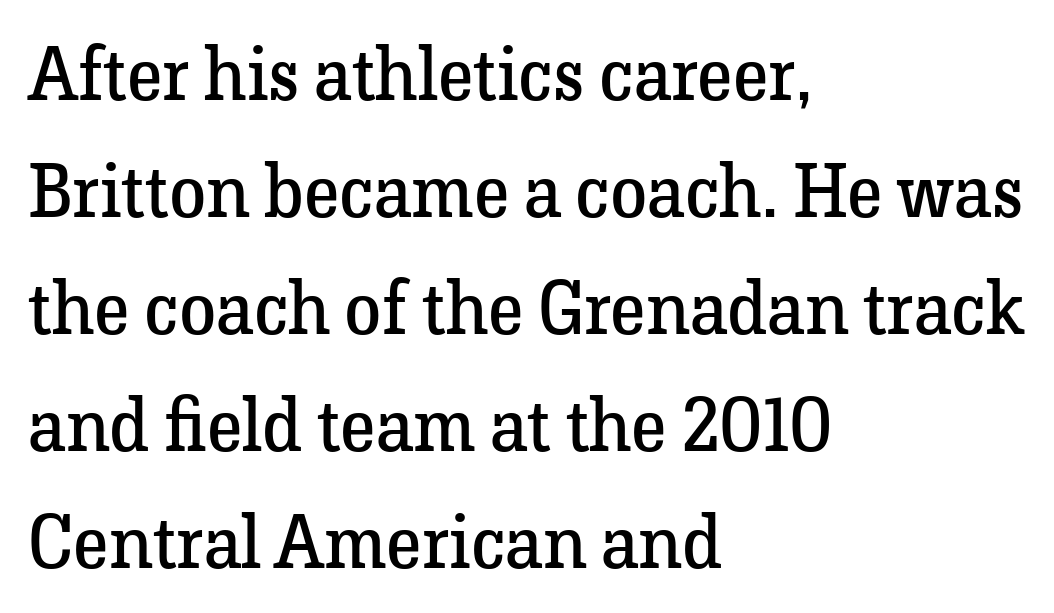
This is the regular roman posture of the typeface. Are there feet on the stems? There are — it's a serif. Honestly, the row spacing looks completely unremarkable. Stroke mass is kept to a normal reading level or below.
